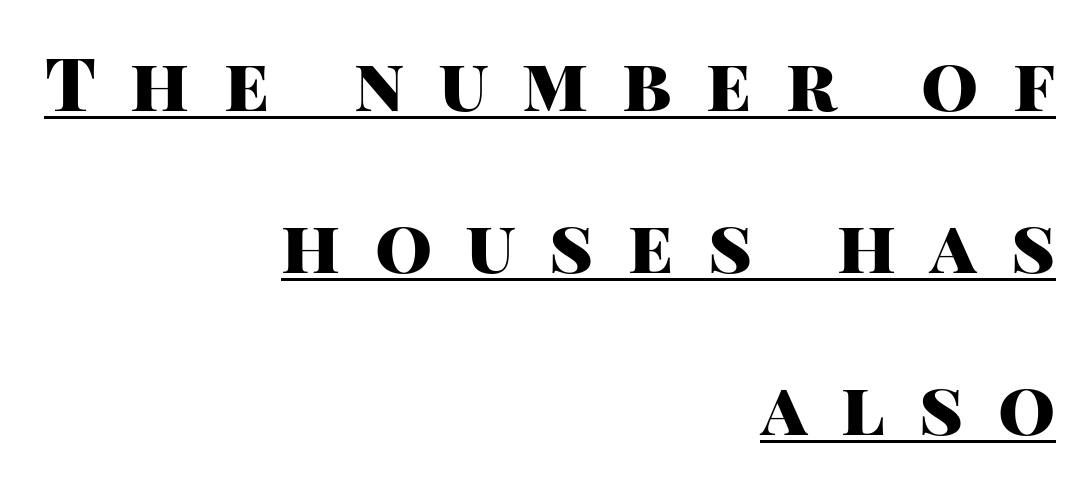
Q: Is the text bold? A: Yes.
Q: Is the text italic (slanted)? A: No, it is upright.
Q: Is the typeface a serif or a sans-serif typeface? A: Sans-serif.
Q: Is the text underlined? A: Yes.
Q: How is the paragraph aligned? A: Right-aligned.
Q: Is the spacing between letters normal or unusually wide? A: Unusually wide.
Q: Is the spacing between lines tight, normal or loose? A: Loose.
Q: Width (condensed, normal, or wide)? A: Normal.
Q: Stroke contrast? A: High.
Q: x-height? A: Large.
Q: Monospaced? A: No.
